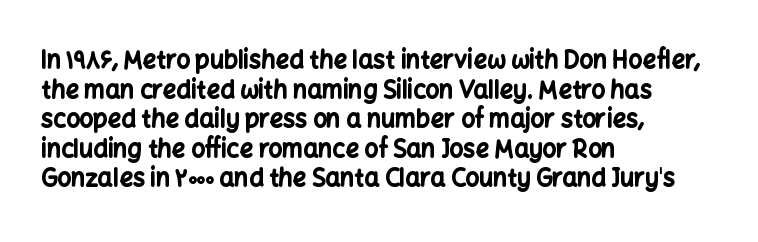
Q: Is the text bold? A: Yes.
Q: Is the text italic (slanted)? A: No, it is upright.
Q: Is the text underlined? A: No.
Q: How is the paragraph aligned? A: Left-aligned.
Q: Is the spacing between letters normal or unusually wide? A: Normal.
